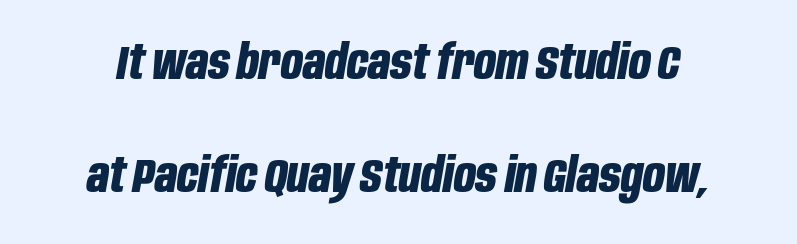
Q: Is the text bold? A: Yes.
Q: Is the text italic (slanted)? A: Yes, it leans right by about 10 degrees.
Q: Is the text underlined? A: No.
Q: Is the spacing between letters normal or unusually wide? A: Normal.
Q: Is the spacing between lines tight, normal or loose? A: Loose.
Q: Width (condensed, normal, or wide)? A: Condensed.
Q: Stroke contrast? A: Low.
Q: x-height? A: Large.
Q: Monospaced? A: No.
